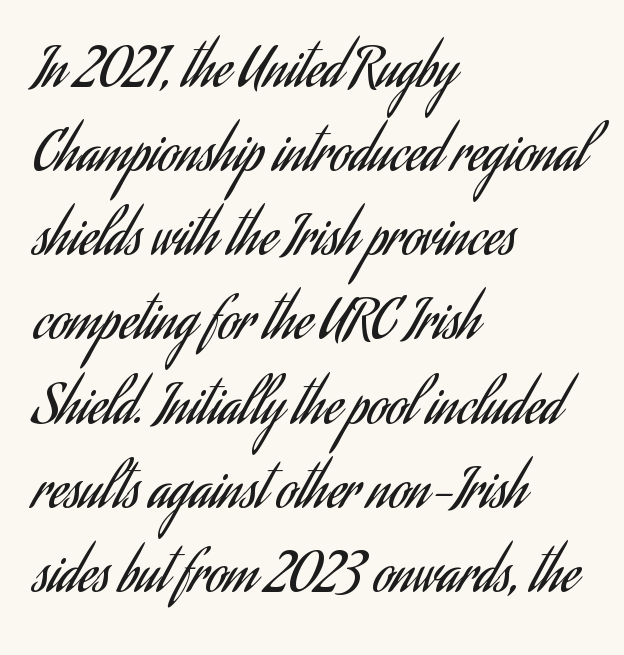
A light-to-regular cut is what we see here. This rendering uses left alignment, leaving the right contour irregular. Leading: standard. I'd call this a sans setting — the letters go barefoot. Nothing unusual about the tracking: characters are spaced as the font intends.
